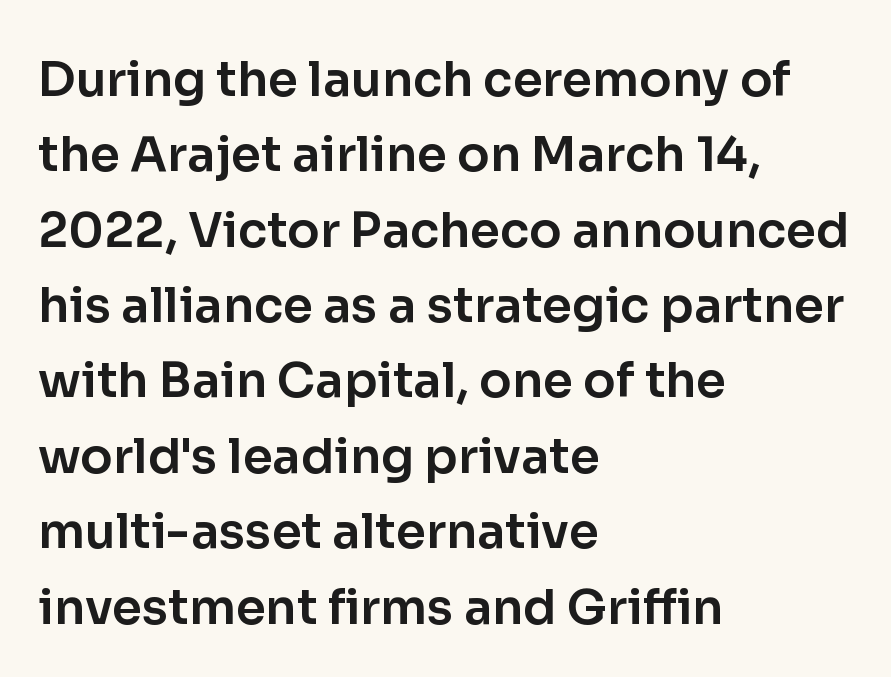
{"serif": "no", "italic": "no", "width": "normal", "stroke_contrast": "low", "x_height": "medium", "monospaced": "no", "underline": "no", "align": "left", "line_spacing": "normal", "line_spacing_ratio": 1.57, "letter_spacing": "normal", "letter_spacing_em": 0.0, "glyph_px": 48}
